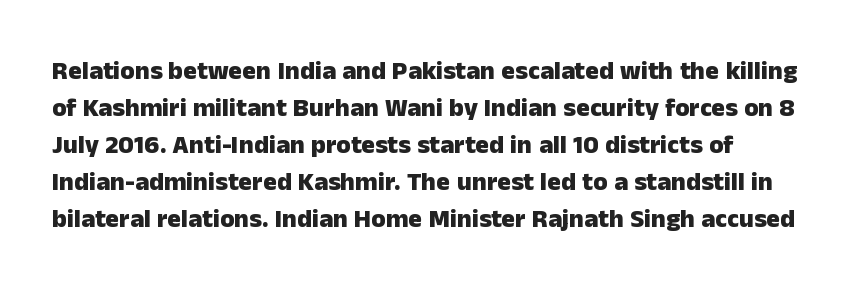
A typesetter would mark this as roman, not italic. A bare baseline throughout the passage. Heavy-handed strokes throughout: this text is bold. Does extra space separate the letters? No, they use regular spacing.
